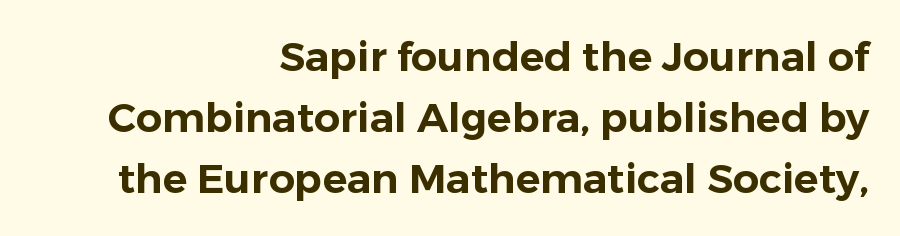
Q: Is the text italic (slanted)? A: No, it is upright.
Q: Is the typeface a serif or a sans-serif typeface? A: Sans-serif.
Q: Is the text underlined? A: No.
Q: How is the paragraph aligned? A: Right-aligned.
Q: Is the spacing between letters normal or unusually wide? A: Normal.
Q: Is the spacing between lines tight, normal or loose? A: Normal.
Q: Width (condensed, normal, or wide)? A: Normal.
Q: Stroke contrast? A: Low.
Q: x-height? A: Medium.
Q: Monospaced? A: No.
